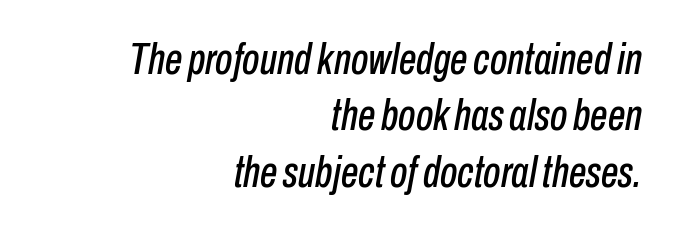
The image shows 44 px condensed type, italic (leaning right); set right-aligned, normal line spacing (1.28x), normal letter spacing, not underlined; low stroke contrast and a medium x-height.
